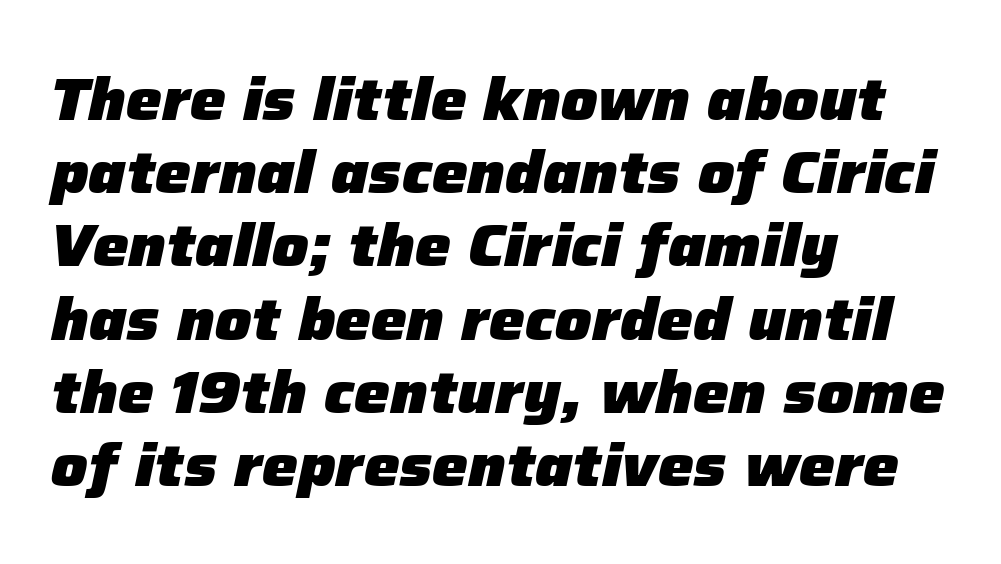
{"italic": "yes", "lean": "right", "slant_degrees": 12, "bold": "yes", "weight": "heavy", "width": "normal", "stroke_contrast": "low", "x_height": "medium", "monospaced": "no", "underline": "no", "align": "left", "line_spacing_ratio": 1.22, "letter_spacing": "normal", "letter_spacing_em": 0.0, "glyph_px": 60}
